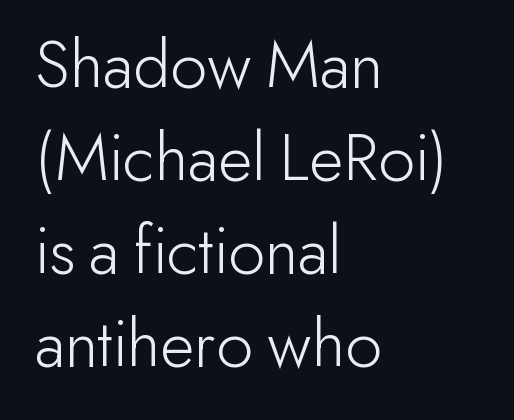
Q: Is the text bold? A: No.
Q: Is the text italic (slanted)? A: No, it is upright.
Q: Is the typeface a serif or a sans-serif typeface? A: Sans-serif.
Q: Is the text underlined? A: No.
Q: How is the paragraph aligned? A: Left-aligned.
Q: Is the spacing between letters normal or unusually wide? A: Normal.
Q: Is the spacing between lines tight, normal or loose? A: Normal.
Q: Width (condensed, normal, or wide)? A: Normal.
Q: Stroke contrast? A: Low.
Q: x-height? A: Small.
Q: Monospaced? A: No.
